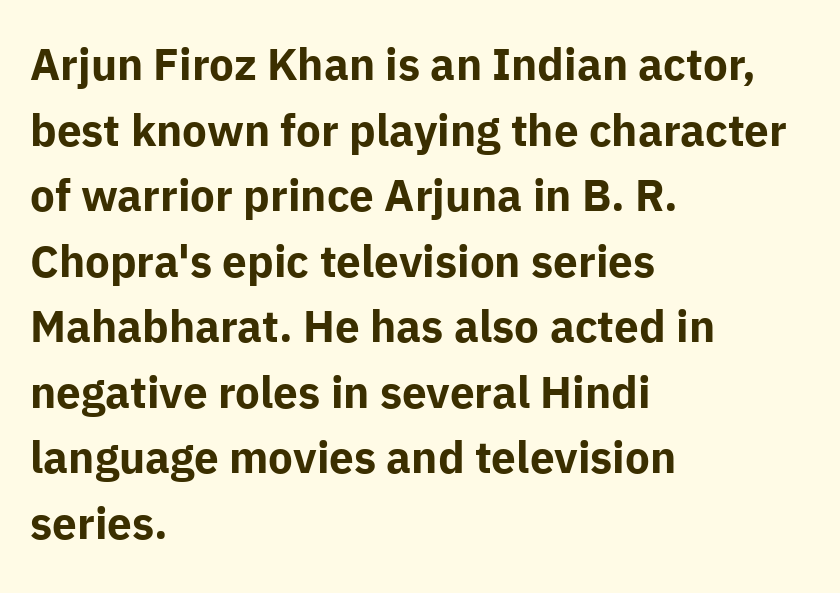
Q: Is the text bold? A: Yes.
Q: Is the text italic (slanted)? A: No, it is upright.
Q: Is the typeface a serif or a sans-serif typeface? A: Sans-serif.
Q: Is the text underlined? A: No.
Q: How is the paragraph aligned? A: Left-aligned.
Q: Is the spacing between letters normal or unusually wide? A: Normal.
Q: Is the spacing between lines tight, normal or loose? A: Normal.
Q: Width (condensed, normal, or wide)? A: Normal.
Q: Stroke contrast? A: Low.
Q: x-height? A: Medium.
Q: Monospaced? A: No.
